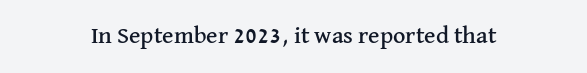
The image shows 24 px text type, upright; set normal letter spacing, not underlined.
